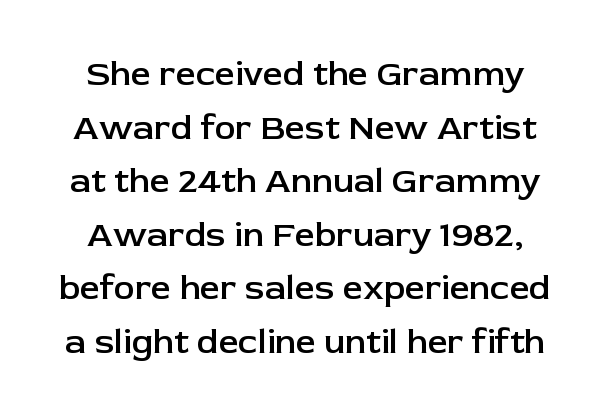
The face used here is proportionally spaced, like ordinary book or web type. Only glyphs here, with clear space below each row. These lines sit exactly where default settings would place them. Between one letter and the next there's only the usual sliver of space. A semibold gives these letters moderate extra thickness, short of bold.
